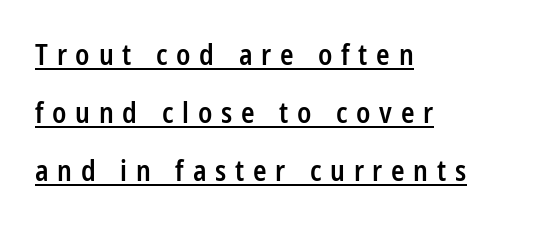
This is the regular roman posture of the typeface. Display-style spreading of the glyphs; the letterfit is very open. Whoever set this chose breathing room over compactness in the vertical rhythm. These lines are rendered in a variable-pitch font. I'd call this a sans setting — the letters go barefoot.
